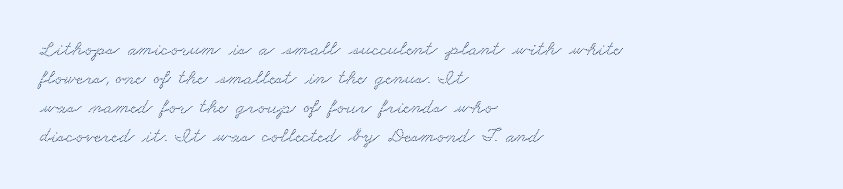
{"underline": "no", "align": "left", "line_spacing": "normal", "line_spacing_ratio": 1.38, "letter_spacing": "normal", "letter_spacing_em": 0.0, "glyph_px": 21}
